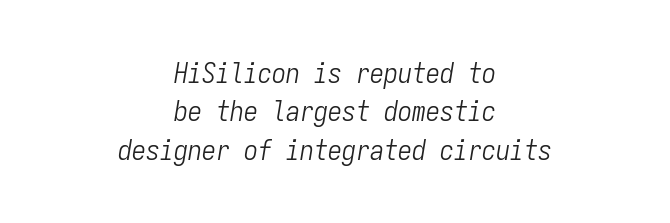
The rows are spaced the way most documents space them. Is the type slanted? Yes — the strokes lean at a clear angle. Does the copy run flush right? No — it is centered line by line. The passage shown is typed in a monospace face where columns stay perfectly aligned. Descenders are the only things crossing below the line.
